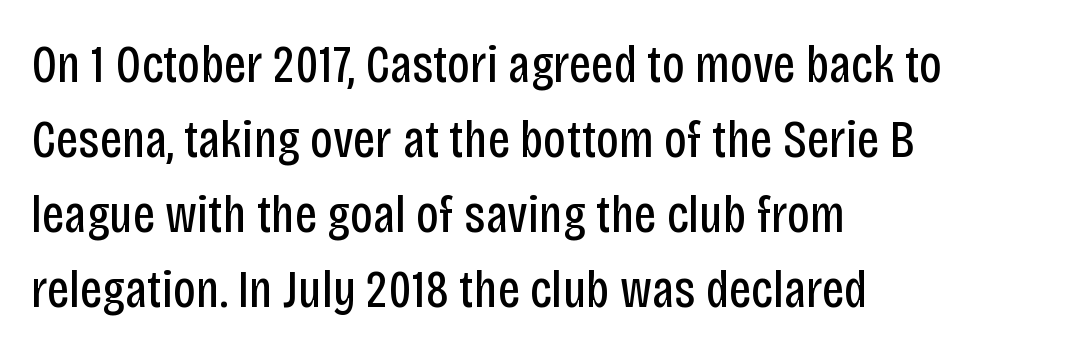
The image shows 54 px regular-weight, condensed sans-serif type, upright; set left-aligned, normal line spacing (1.39x), normal letter spacing, not underlined; low stroke contrast and a large x-height.
